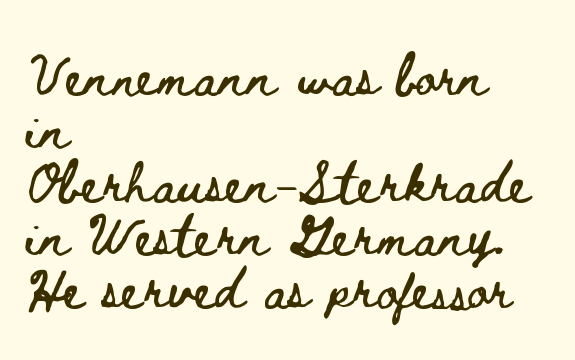
The lines sit at an ordinary, default distance from one another. Just letters on the line, the space beneath them empty. Each word holds together tightly as a unit, with standard inter-letter gaps. The text block is weighted toward the left margin, trailing off unevenly rightward.
